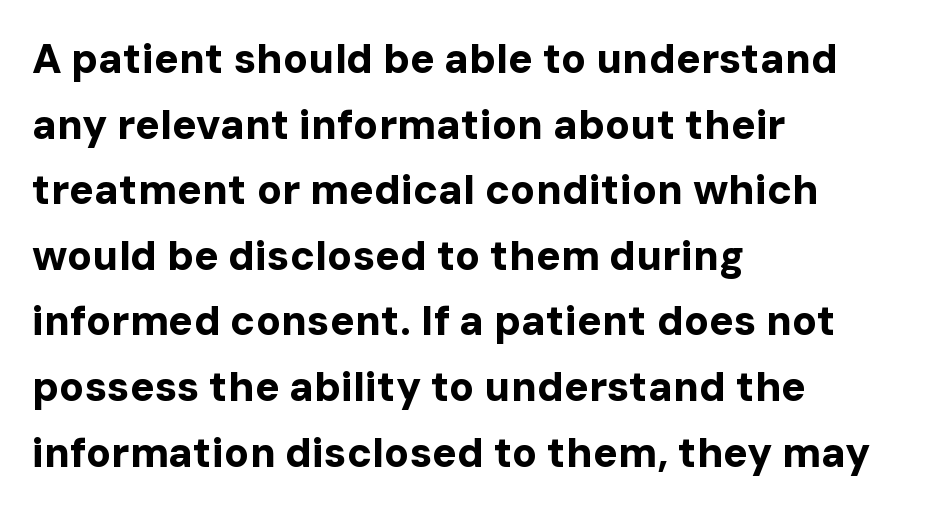
{"serif": "no", "italic": "no", "bold": "yes", "weight": "bold", "width": "normal", "stroke_contrast": "low", "x_height": "medium", "monospaced": "no", "underline": "no", "align": "left", "line_spacing": "normal", "line_spacing_ratio": 1.6, "letter_spacing": "normal", "letter_spacing_em": 0.0, "glyph_px": 41}
